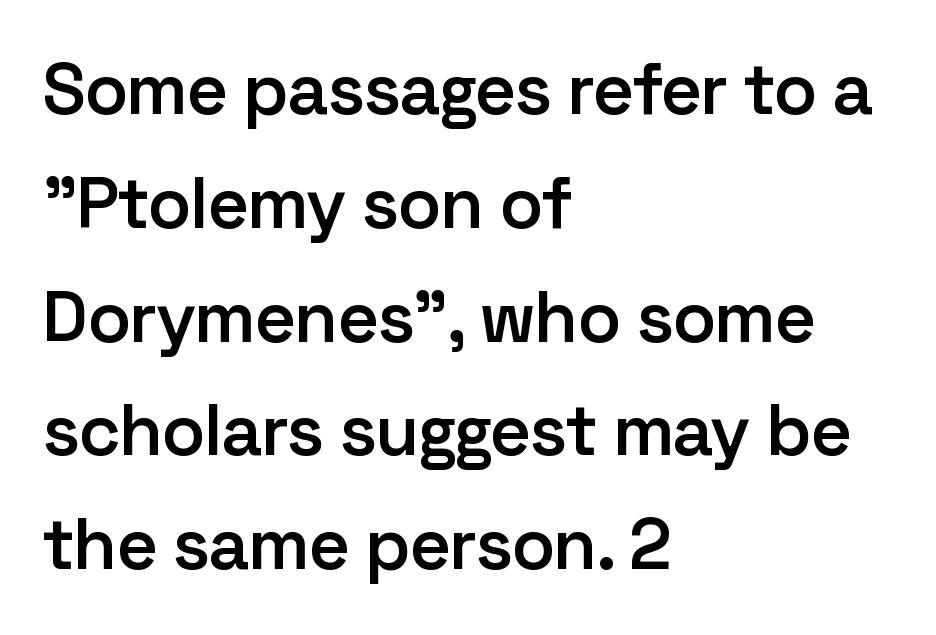
Q: Is the text bold? A: Semi-bold.
Q: Is the text italic (slanted)? A: No, it is upright.
Q: Is the typeface a serif or a sans-serif typeface? A: Sans-serif.
Q: Is the text underlined? A: No.
Q: How is the paragraph aligned? A: Left-aligned.
Q: Is the spacing between letters normal or unusually wide? A: Normal.
Q: Is the spacing between lines tight, normal or loose? A: Normal.
Q: Width (condensed, normal, or wide)? A: Normal.
Q: Stroke contrast? A: Low.
Q: x-height? A: Medium.
Q: Monospaced? A: No.
